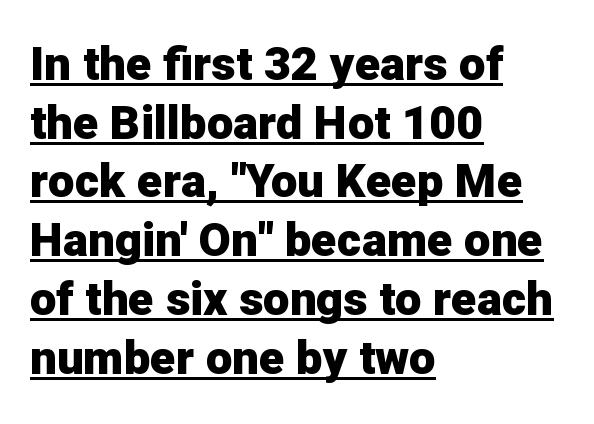
The line-height multiplier appears to be the usual default. The letters sit at their default tracking, neither squeezed nor spread. Do the characters align in a grid? No, the font is proportional. Chunky letters — that's bold for sure.
